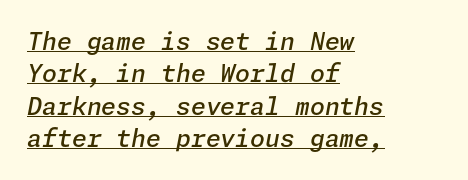
Q: Is the text bold? A: Semi-bold.
Q: Is the text italic (slanted)? A: Yes, it leans right by about 11 degrees.
Q: Is the text underlined? A: Yes.
Q: How is the paragraph aligned? A: Left-aligned.
Q: Is the spacing between letters normal or unusually wide? A: Normal.
Q: Is the spacing between lines tight, normal or loose? A: Normal.
